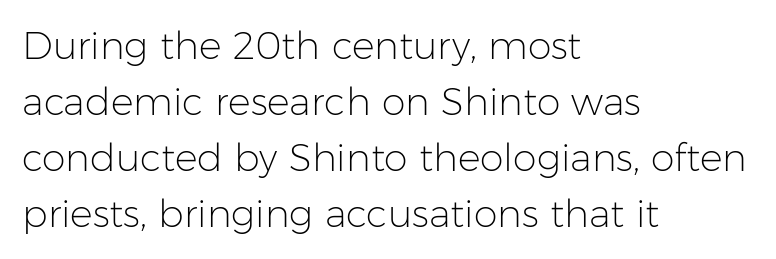
{"serif": "no", "italic": "no", "bold": "no", "weight": "light", "width": "normal", "stroke_contrast": "low", "x_height": "medium", "monospaced": "no", "underline": "no", "align": "left", "line_spacing": "normal", "line_spacing_ratio": 1.47, "letter_spacing": "normal", "letter_spacing_em": 0.0, "glyph_px": 38}
